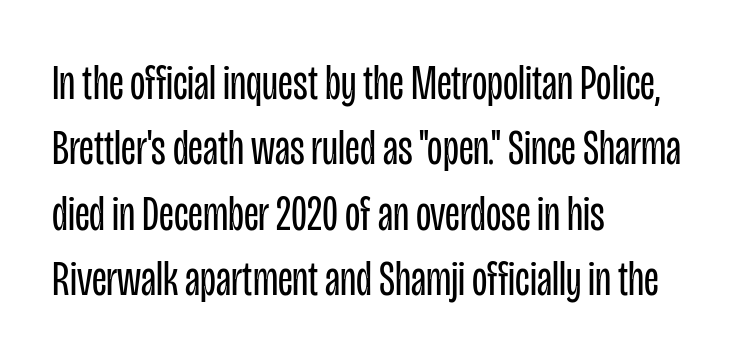
Q: Is the text bold? A: No.
Q: Is the text italic (slanted)? A: No, it is upright.
Q: Is the typeface a serif or a sans-serif typeface? A: Sans-serif.
Q: Is the text underlined? A: No.
Q: How is the paragraph aligned? A: Left-aligned.
Q: Is the spacing between letters normal or unusually wide? A: Normal.
Q: Is the spacing between lines tight, normal or loose? A: Normal.
Q: Width (condensed, normal, or wide)? A: Condensed.
Q: Stroke contrast? A: Low.
Q: x-height? A: Large.
Q: Monospaced? A: No.
